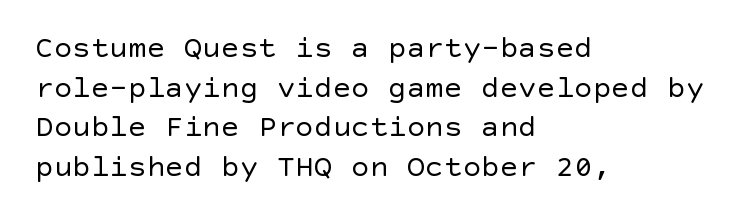
{"serif": "no", "italic": "no", "bold": "no", "weight": "regular", "width": "normal", "x_height": "large", "underline": "no", "align": "left", "line_spacing": "normal", "line_spacing_ratio": 1.28, "letter_spacing": "normal", "letter_spacing_em": 0.0, "glyph_px": 31}
